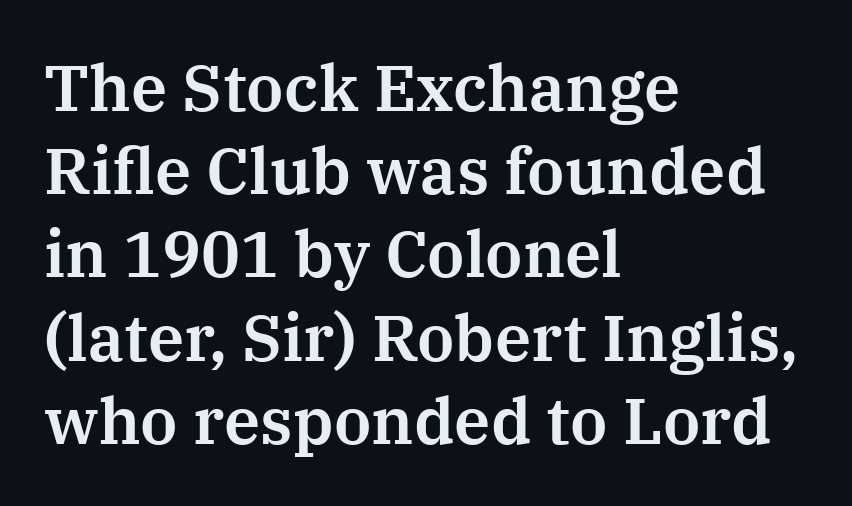
{"serif": "yes", "italic": "no", "width": "normal", "stroke_contrast": "medium", "x_height": "medium", "monospaced": "no", "underline": "no", "align": "left", "line_spacing": "normal", "line_spacing_ratio": 1.28, "letter_spacing": "normal", "letter_spacing_em": 0.0, "glyph_px": 65}
